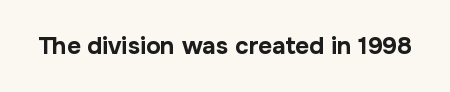
The image shows 24 px bold type, upright; set normal letter spacing, not underlined.
